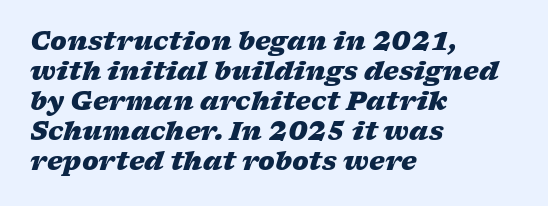
Caption: multi-line text, flush left, ragged right. In terms of letterspacing, this is plain default setting. Plenty of ink on the page — the face is bold. In terms of posture, this sample is oblique. The gap between lines stays unmarked.
